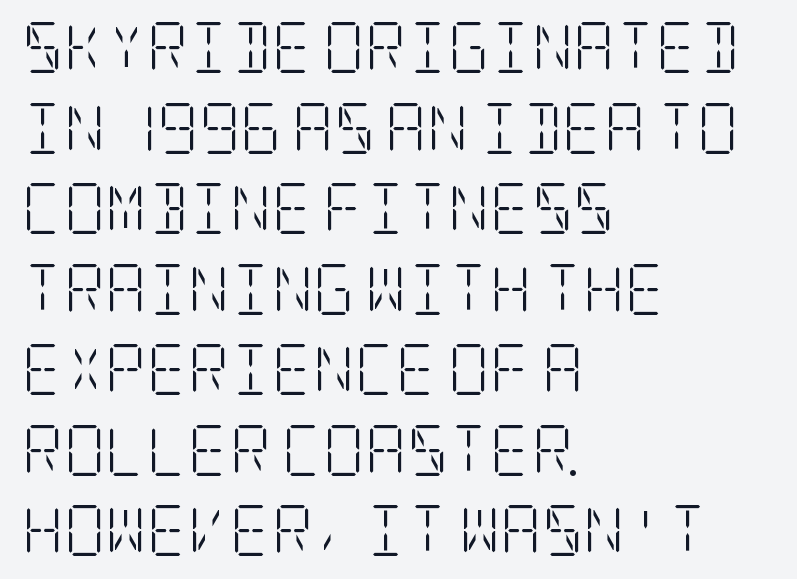
The image shows 51 px light, condensed serif type, upright; set left-aligned, normal line spacing (1.58x), normal letter spacing, not underlined; low stroke contrast and a large x-height.
